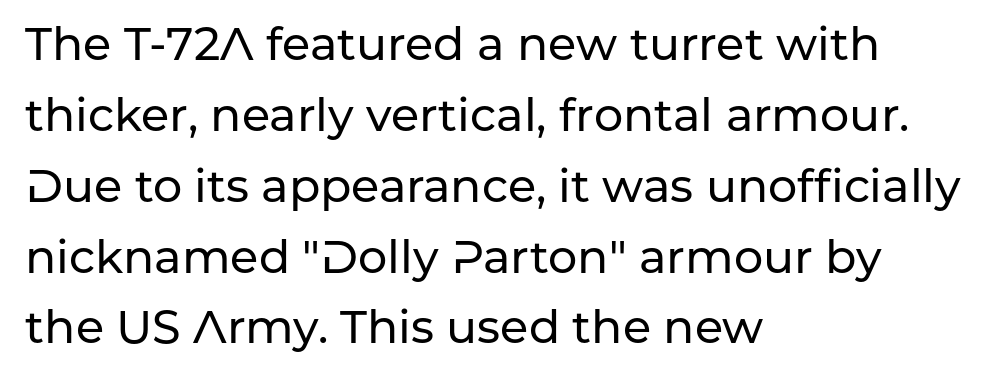
{"serif": "no", "italic": "no", "width": "normal", "stroke_contrast": "low", "x_height": "medium", "monospaced": "no", "underline": "no", "align": "left", "line_spacing": "normal", "line_spacing_ratio": 1.54, "letter_spacing": "normal", "letter_spacing_em": 0.0, "glyph_px": 46}
